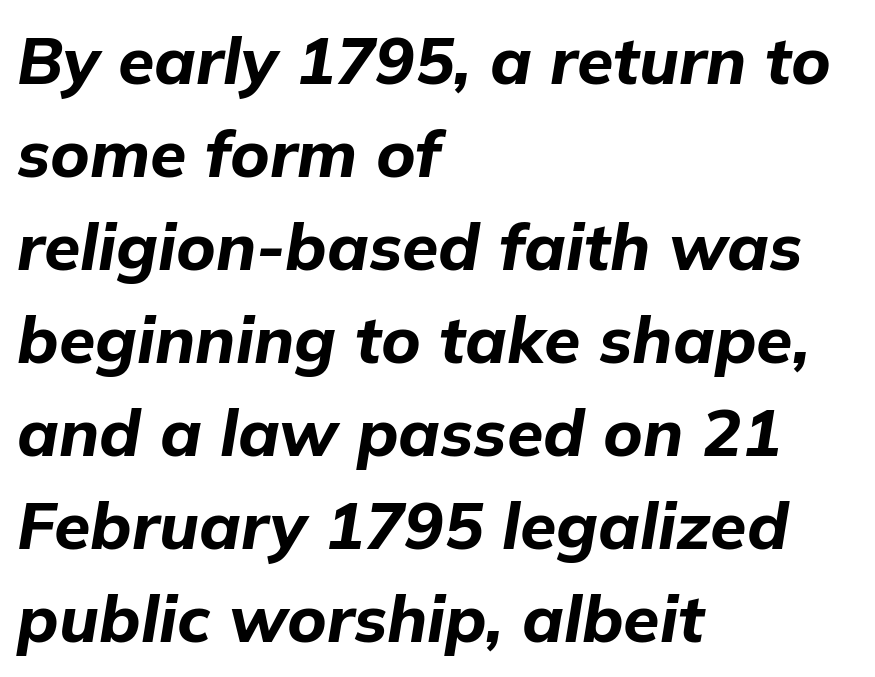
{"italic": "yes", "lean": "right", "slant_degrees": 9, "bold": "yes", "weight": "bold", "width": "normal", "stroke_contrast": "low", "x_height": "medium", "monospaced": "no", "underline": "no", "align": "left", "line_spacing": "normal", "line_spacing_ratio": 1.41, "letter_spacing": "normal", "letter_spacing_em": 0.0, "glyph_px": 66}
